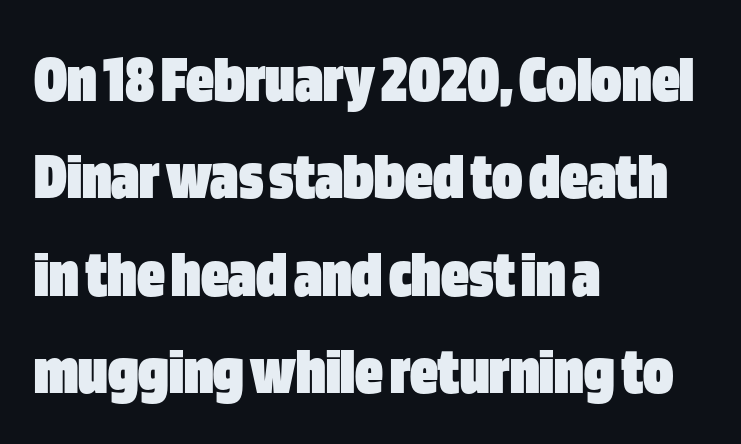
The font family rendered here belongs to the sans-serif group. In terms of leading, this rendering sits right in the middle. Clear beneath every line of the passage. The rendering uses natural spacing where letterforms have individual widths. How are the letters spaced? Ordinarily, with no added tracking. You'd pick this weight for a headline — it's a proper bold.
